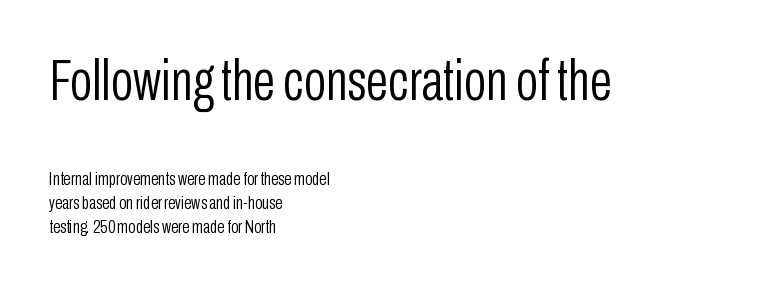
{"serif": "no", "italic": "no", "bold": "no", "weight": "light", "width": "condensed", "stroke_contrast": "low", "x_height": "medium", "monospaced": "no", "underline": "no", "align": "left", "line_spacing": "normal", "line_spacing_ratio": 1.26, "letter_spacing": "normal", "letter_spacing_em": 0.0, "larger_block": "first", "size_ratio": 3.05, "glyph_px": 58}
